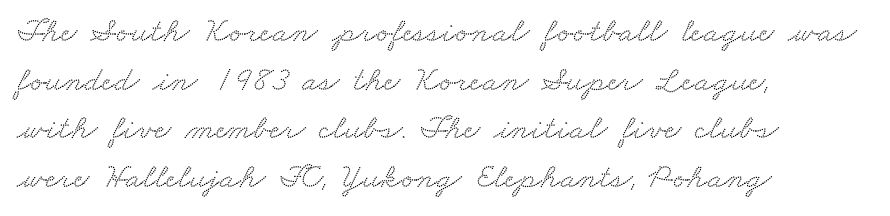
{"serif": "yes", "width": "wide", "stroke_contrast": "medium", "x_height": "small", "monospaced": "no", "underline": "no", "align": "left", "line_spacing": "normal", "line_spacing_ratio": 1.39, "letter_spacing": "normal", "letter_spacing_em": 0.0, "glyph_px": 35}
